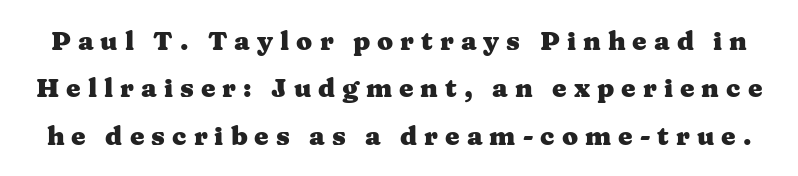
The image shows 26 px bold type, upright; set line spacing 1.82x, unusually wide letter spacing (+0.27 em), not underlined.
